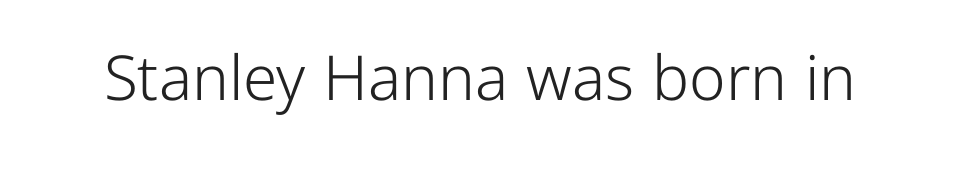
The image shows 62 px light sans-serif type, upright; set normal letter spacing, not underlined; low stroke contrast and a medium x-height.
